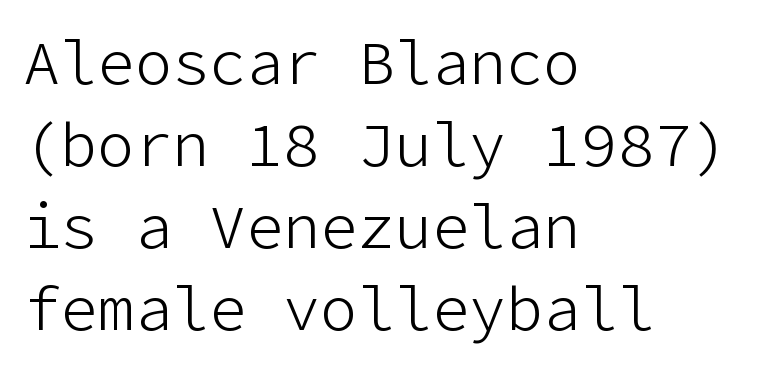
Q: Is the text bold? A: No.
Q: Is the text italic (slanted)? A: No, it is upright.
Q: Is the typeface a serif or a sans-serif typeface? A: Sans-serif.
Q: Is the text underlined? A: No.
Q: How is the paragraph aligned? A: Left-aligned.
Q: Is the spacing between letters normal or unusually wide? A: Normal.
Q: Is the spacing between lines tight, normal or loose? A: Normal.
Q: Width (condensed, normal, or wide)? A: Normal.
Q: Stroke contrast? A: Low.
Q: x-height? A: Medium.
